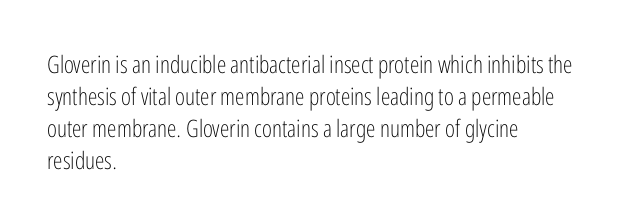
{"italic": "no", "bold": "no", "underline": "no", "align": "left", "line_spacing": "normal", "line_spacing_ratio": 1.33, "letter_spacing": "normal", "letter_spacing_em": 0.0, "glyph_px": 24}
